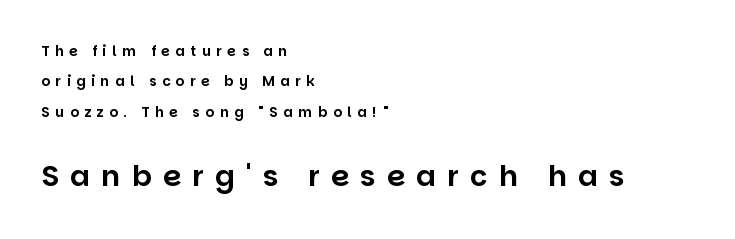
Think of a printed novel: that variable character pitch is what you see here. The letters stand straight up with perfectly vertical stems. Larger block? The one below; the one above is distinctly smaller. Where is the straight margin? On the left.
